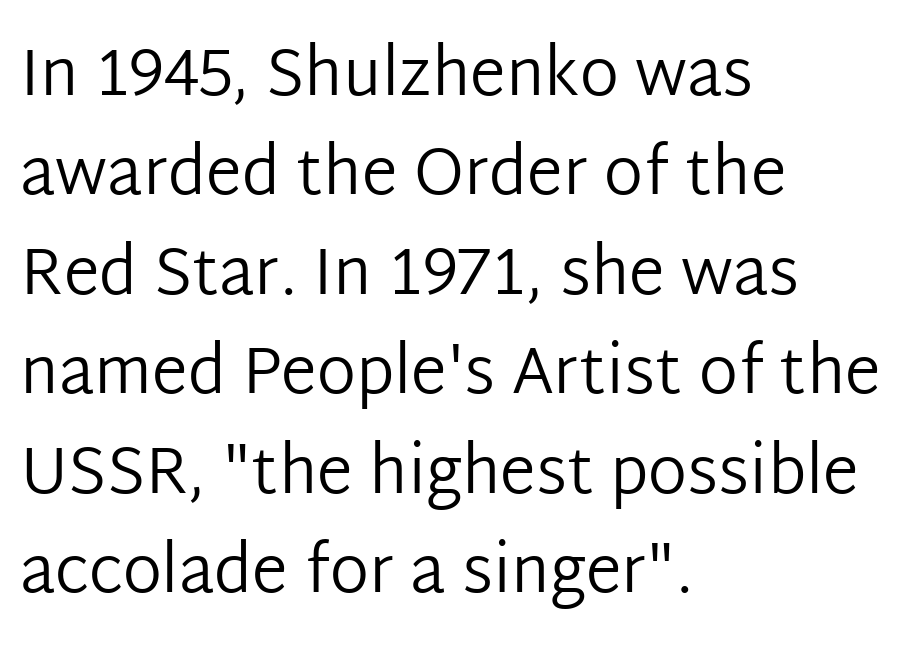
The image shows 65 px regular-weight sans-serif type, upright; set left-aligned, normal line spacing (1.53x), normal letter spacing, not underlined; low stroke contrast and a medium x-height.
